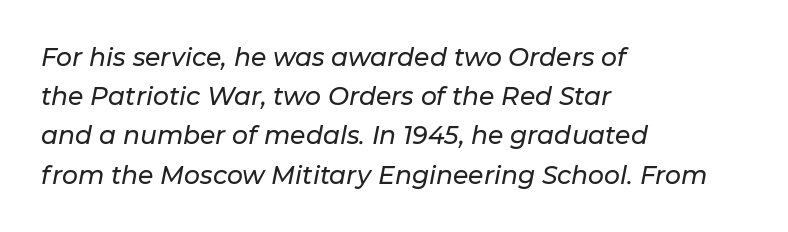
The image shows 25 px text type, italic (leaning right); set left-aligned, normal line spacing (1.57x), normal letter spacing, not underlined.
